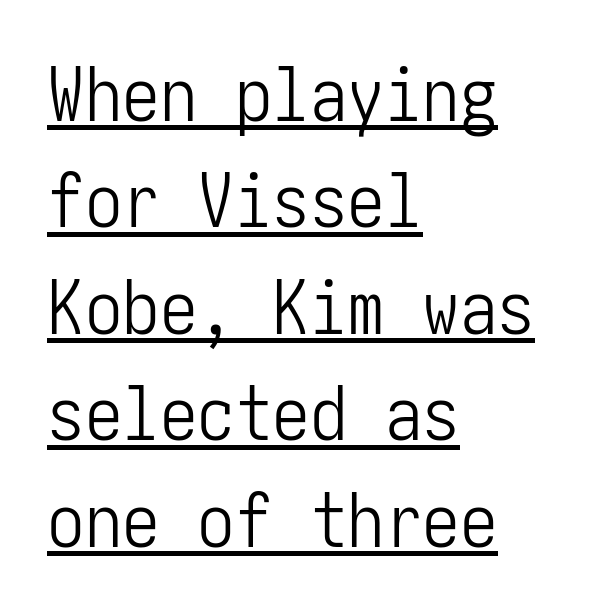
{"serif": "no", "italic": "no", "bold": "no", "weight": "light", "width": "condensed", "stroke_contrast": "low", "x_height": "medium", "underline": "yes", "align": "left", "line_spacing": "normal", "line_spacing_ratio": 1.42, "letter_spacing": "normal", "letter_spacing_em": 0.0, "glyph_px": 75}
